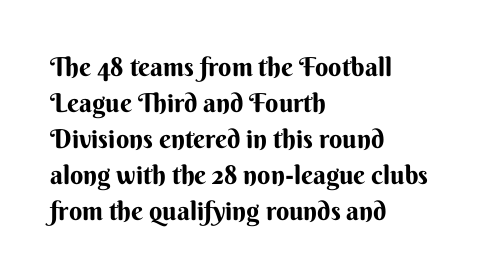
Q: Is the text bold? A: Yes.
Q: Is the text italic (slanted)? A: No, it is upright.
Q: Is the text underlined? A: No.
Q: How is the paragraph aligned? A: Left-aligned.
Q: Is the spacing between letters normal or unusually wide? A: Normal.
Q: Is the spacing between lines tight, normal or loose? A: Normal.
